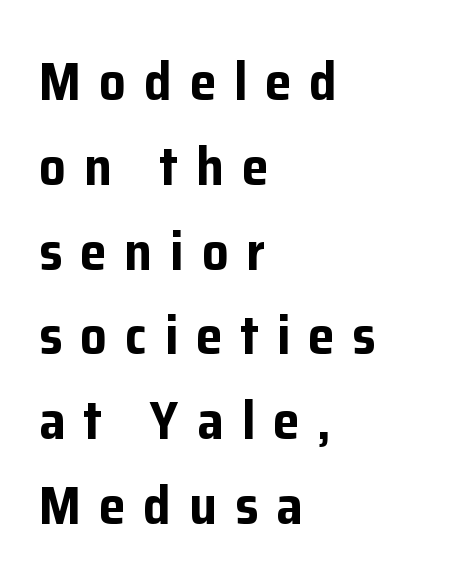
In terms of weight, the rendering is a true, heavy bold. Each letter keeps its own natural width here, so spacing adapts to shape. Between one letter and the next there's a generous, obvious gap. Characters remain perfectly vertical along every line.
